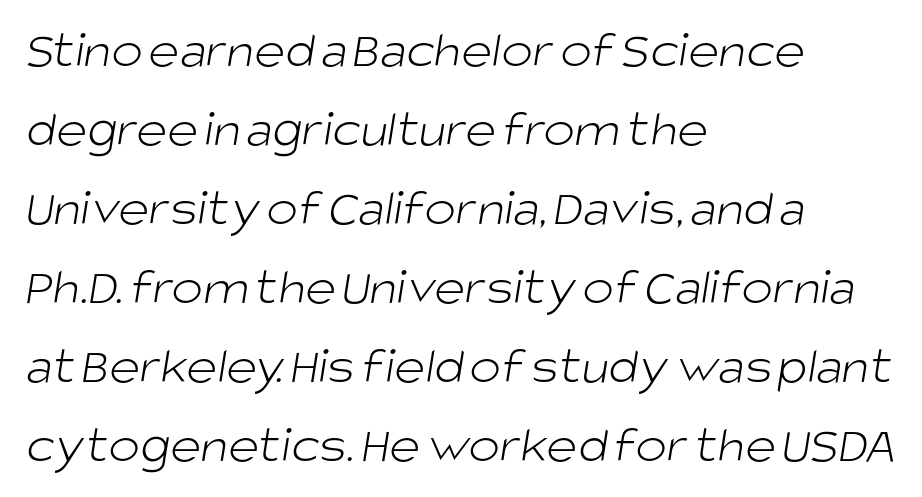
The image shows 53 px light sans-serif type; set left-aligned, normal line spacing (1.49x), normal letter spacing, not underlined; low stroke contrast and a large x-height.
